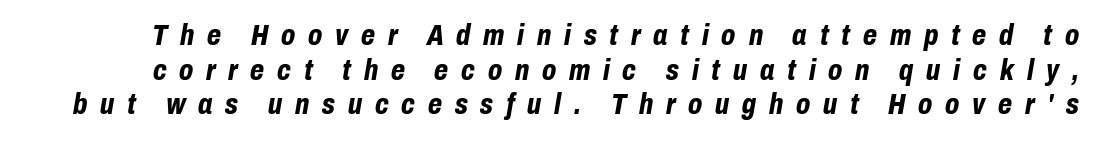
{"italic": "yes", "lean": "right", "slant_degrees": 10, "bold": "yes", "weight": "bold", "width": "condensed", "stroke_contrast": "low", "x_height": "medium", "monospaced": "no", "underline": "no", "line_spacing_ratio": 1.19, "letter_spacing": "wide", "letter_spacing_em": 0.44, "glyph_px": 29}
